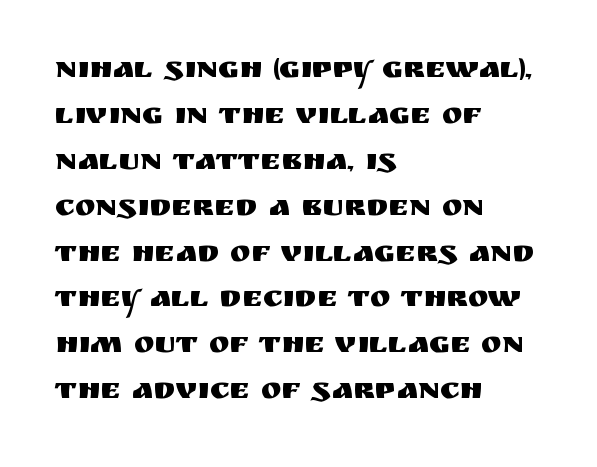
Q: Is the text italic (slanted)? A: No, it is upright.
Q: Is the typeface a serif or a sans-serif typeface? A: Sans-serif.
Q: Is the text underlined? A: No.
Q: How is the paragraph aligned? A: Left-aligned.
Q: Is the spacing between letters normal or unusually wide? A: Normal.
Q: Is the spacing between lines tight, normal or loose? A: Normal.
Q: Width (condensed, normal, or wide)? A: Normal.
Q: Stroke contrast? A: Medium.
Q: x-height? A: Large.
Q: Monospaced? A: No.
